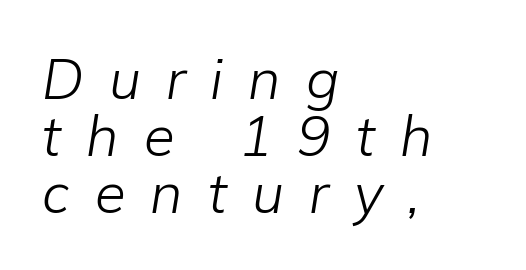
Q: Is the text bold? A: No.
Q: Is the text italic (slanted)? A: Yes, it leans right by about 9 degrees.
Q: Is the text underlined? A: No.
Q: How is the paragraph aligned? A: Left-aligned.
Q: Is the spacing between letters normal or unusually wide? A: Unusually wide.
Q: Is the spacing between lines tight, normal or loose? A: Tight.
Q: Width (condensed, normal, or wide)? A: Normal.
Q: Stroke contrast? A: Low.
Q: x-height? A: Medium.
Q: Monospaced? A: No.
